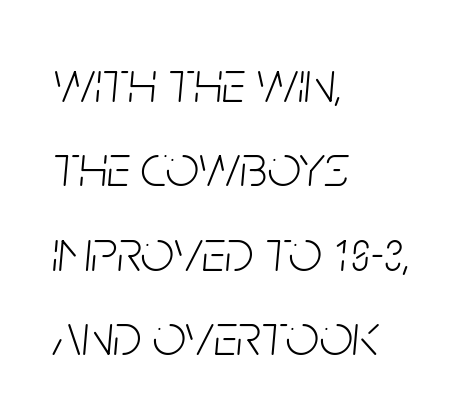
Q: Is the text bold? A: No.
Q: Is the text italic (slanted)? A: Yes, it leans right by about 5 degrees.
Q: Is the text underlined? A: No.
Q: How is the paragraph aligned? A: Left-aligned.
Q: Is the spacing between letters normal or unusually wide? A: Normal.
Q: Is the spacing between lines tight, normal or loose? A: Normal.
Q: Width (condensed, normal, or wide)? A: Condensed.
Q: Stroke contrast? A: Low.
Q: x-height? A: Large.
Q: Monospaced? A: No.
